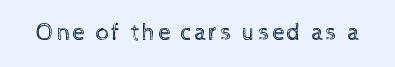
{"italic": "no", "bold": "no", "underline": "no", "glyph_px": 24}
